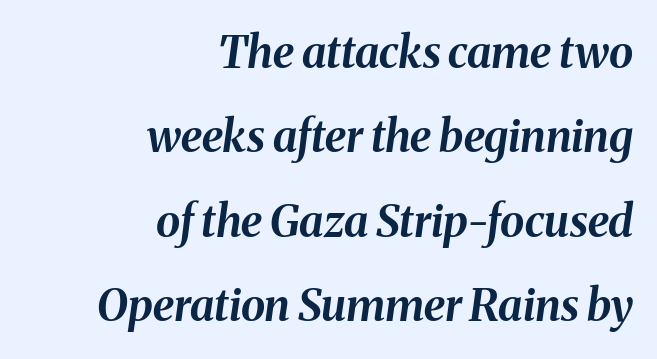
{"italic": "yes", "lean": "right", "slant_degrees": 8, "bold": "yes", "weight": "bold", "width": "normal", "stroke_contrast": "medium", "x_height": "medium", "monospaced": "no", "underline": "no", "align": "right", "line_spacing": "loose", "line_spacing_ratio": 1.92, "letter_spacing": "normal", "letter_spacing_em": 0.0, "glyph_px": 44}
